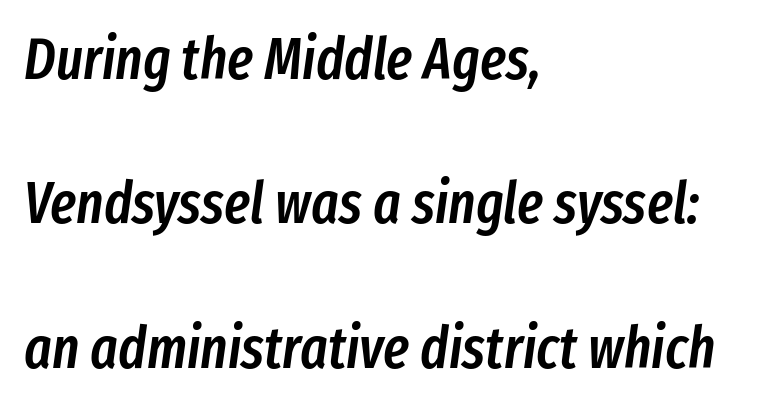
The image shows 58 px semibold, condensed type, italic (leaning right); set left-aligned, loose line spacing (2.49x), normal letter spacing, not underlined; low stroke contrast and a medium x-height.
